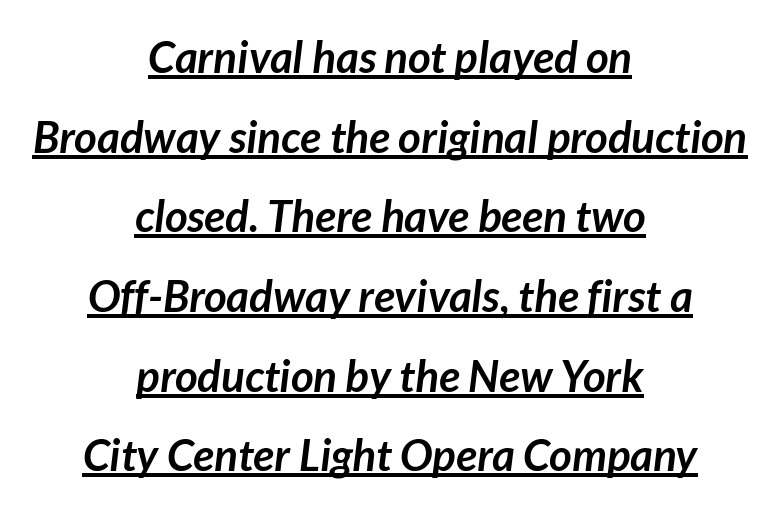
{"serif": "no", "bold": "yes", "weight": "semibold", "width": "normal", "stroke_contrast": "low", "x_height": "medium", "monospaced": "no", "underline": "yes", "align": "center", "line_spacing_ratio": 1.81, "letter_spacing": "normal", "letter_spacing_em": 0.0, "glyph_px": 44}
